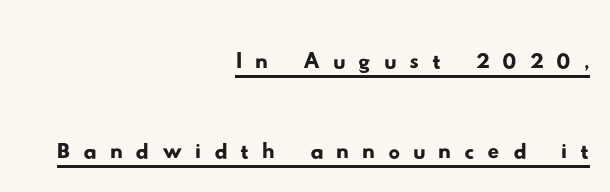
Q: Is the typeface a serif or a sans-serif typeface? A: Sans-serif.
Q: Is the text underlined? A: Yes.
Q: How is the paragraph aligned? A: Right-aligned.
Q: Is the spacing between letters normal or unusually wide? A: Unusually wide.
Q: Is the spacing between lines tight, normal or loose? A: Normal.
Q: Width (condensed, normal, or wide)? A: Wide.
Q: Stroke contrast? A: Low.
Q: x-height? A: Small.
Q: Monospaced? A: No.
